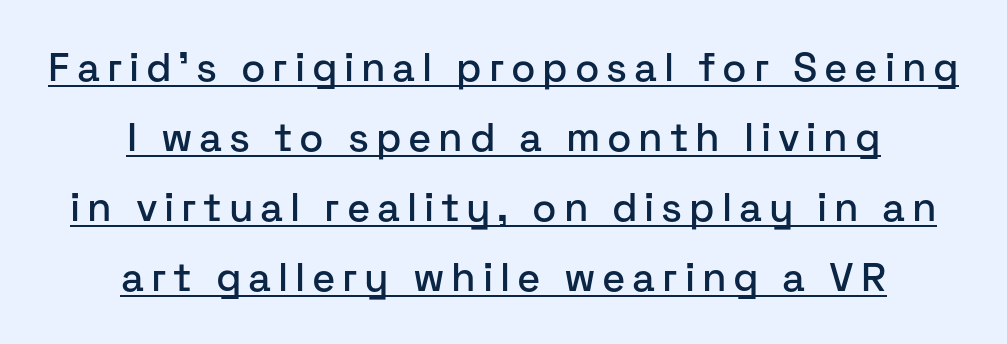
The image shows 40 px sans-serif type, upright; set centered, line spacing 1.75x, underlined; low stroke contrast and a medium x-height.
